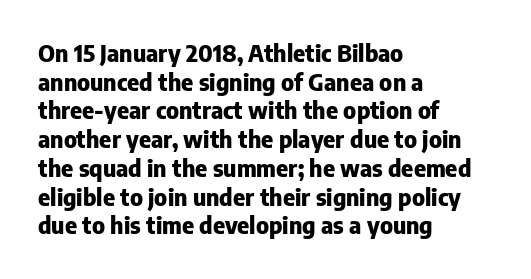
In CSS terms this would be text-align: left. On the weight axis this lands at bold, roughly 700. No word sits above an underline. Regarding leading, the lines here are spaced in the standard way. Quick note: not italic, upright. Glyph-to-glyph distance matches everyday printed text.
